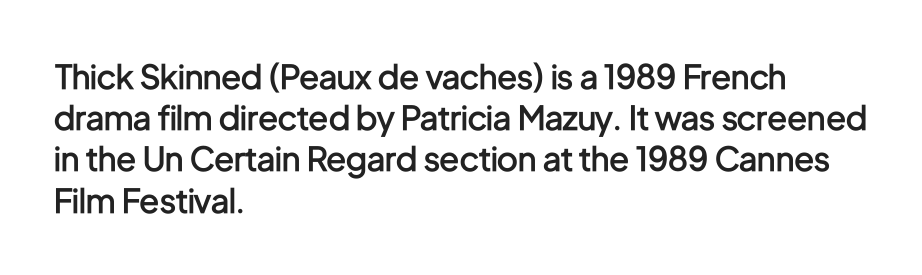
{"serif": "no", "italic": "no", "bold": "semi", "weight": "semibold", "width": "condensed", "stroke_contrast": "low", "x_height": "medium", "monospaced": "no", "underline": "no", "align": "left", "line_spacing": "normal", "line_spacing_ratio": 1.25, "letter_spacing": "normal", "letter_spacing_em": 0.0, "glyph_px": 33}
